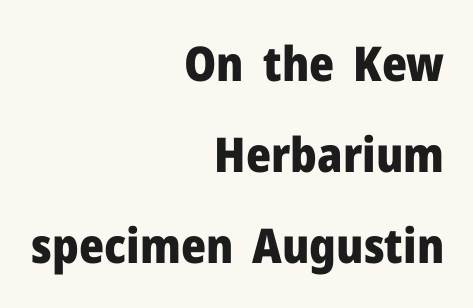
The image shows 48 px heavy sans-serif type, upright; set right-aligned, loose line spacing (1.9x), normal letter spacing, not underlined; low stroke contrast and a medium x-height.
